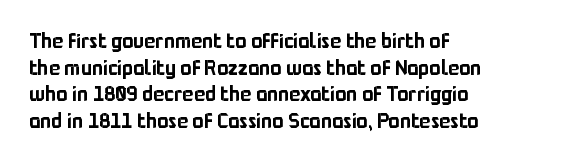
The image shows 21 px text type, upright; set left-aligned, normal line spacing (1.27x), normal letter spacing, not underlined.
